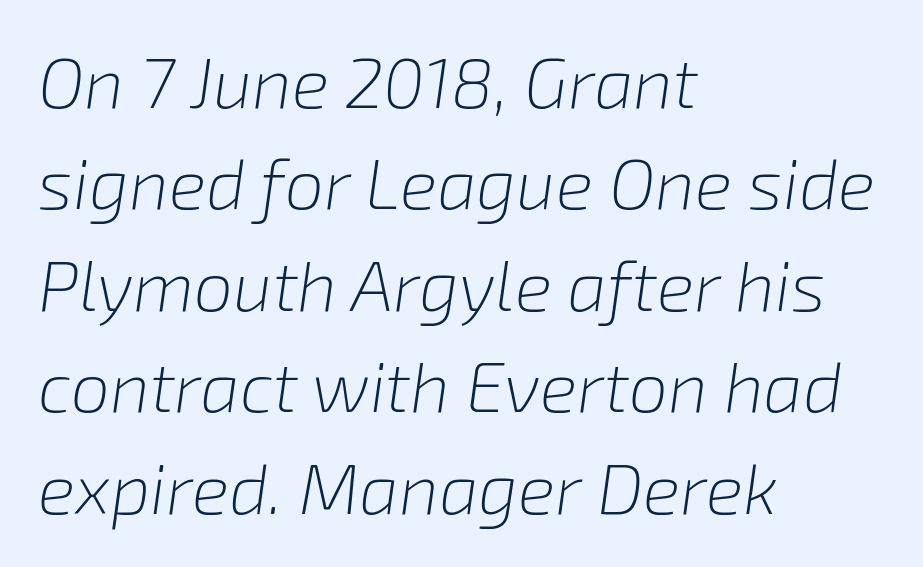
Weight: in the light-to-regular range. Default kerning and tracking; the words read as compact shapes. A classic flush-left, rag-right setting is used for this passage. Clear beneath every line of the passage. The face used here is proportionally spaced, like ordinary book or web type. This sample uses an oblique cut, with every glyph tilted off the vertical.
